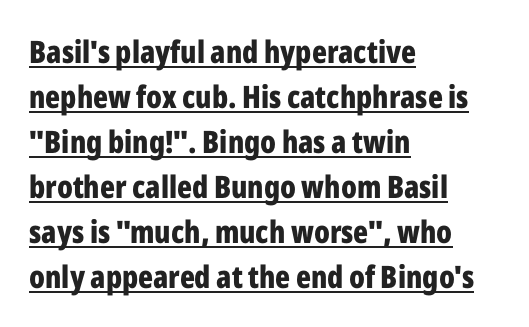
The characters display no serif detailing; their extremities are plain. A classic flush-left, rag-right setting is used for this passage. The lettering holds an erect, upright posture throughout. The designer left line spacing at the default. The passage shown is typed in a proportional face where columns would drift.
